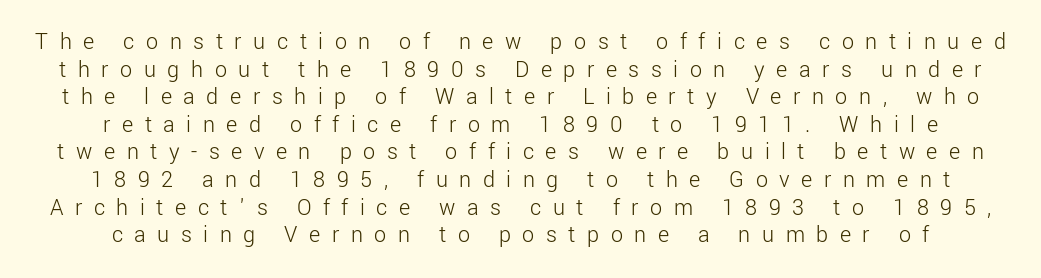
{"italic": "no", "bold": "no", "underline": "no", "align": "center", "line_spacing": "tight", "line_spacing_ratio": 1.15, "letter_spacing": "wide", "letter_spacing_em": 0.48, "glyph_px": 24}
